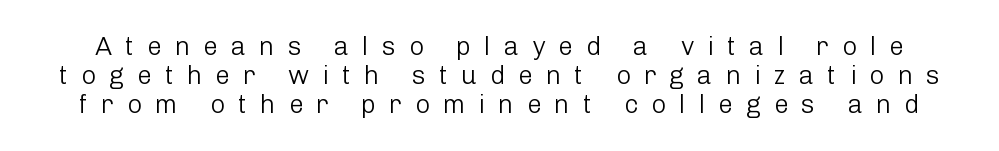
Q: Is the text bold? A: No.
Q: Is the text italic (slanted)? A: No, it is upright.
Q: Is the text underlined? A: No.
Q: Is the spacing between letters normal or unusually wide? A: Unusually wide.
Q: Is the spacing between lines tight, normal or loose? A: Tight.
